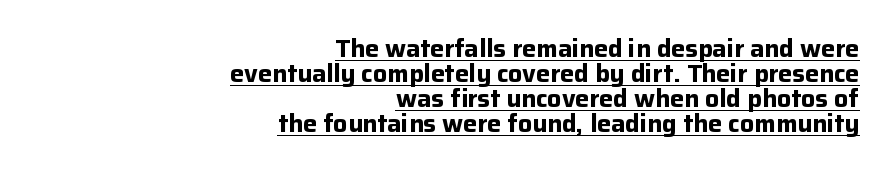
The image shows 25 px bold type, upright; set right-aligned, tight line spacing (1.0x), normal letter spacing, underlined.
